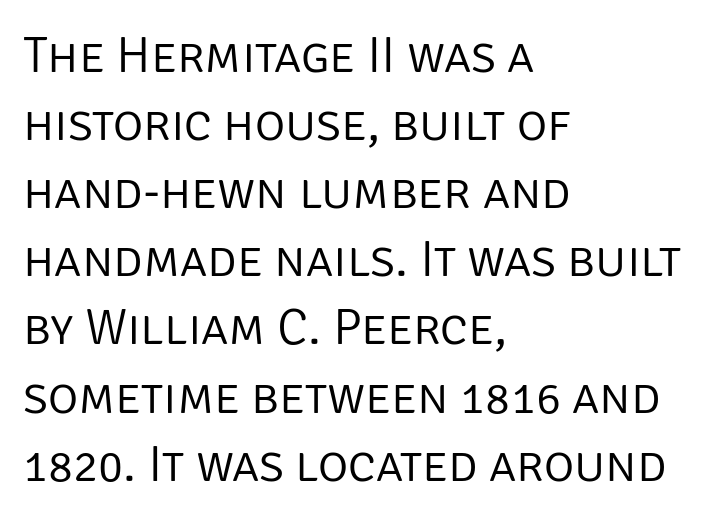
Q: Is the text bold? A: No.
Q: Is the text italic (slanted)? A: No, it is upright.
Q: Is the typeface a serif or a sans-serif typeface? A: Sans-serif.
Q: Is the text underlined? A: No.
Q: How is the paragraph aligned? A: Left-aligned.
Q: Is the spacing between letters normal or unusually wide? A: Normal.
Q: Is the spacing between lines tight, normal or loose? A: Normal.
Q: Width (condensed, normal, or wide)? A: Normal.
Q: Stroke contrast? A: Low.
Q: x-height? A: Large.
Q: Monospaced? A: No.
